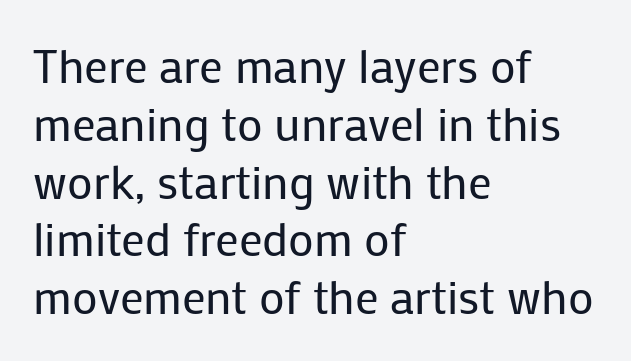
Quick note: underline off. No extra tracking has been applied to these lines. A typesetter would call this proportional, since set widths differ per character. Heaviness? Minimal to ordinary, like unemphasized prose. Notice how the stems are strictly vertical — no italics here.
